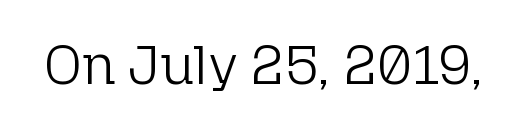
Think of a printed novel: that variable character pitch is what you see here. The typesetting does not lean heavy: it is not bold. A sans-serif font was chosen for this passage. Rendered with straight, roman letterforms. Caption: standard tracking, unaltered.
